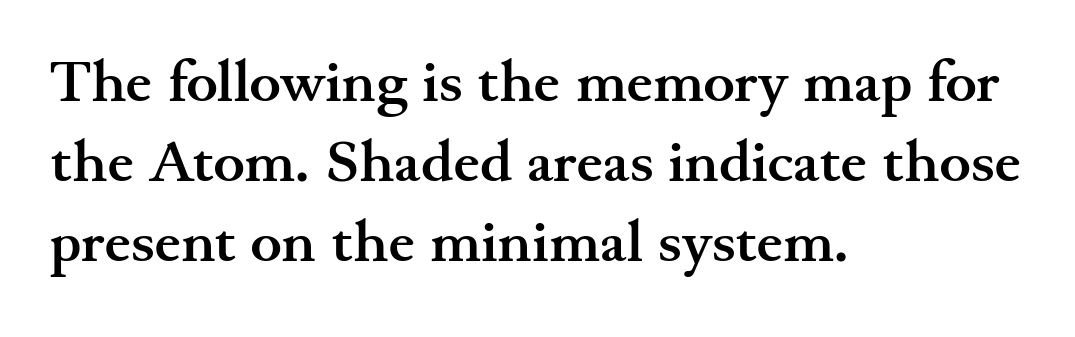
The image shows 59 px semibold, wide serif type, upright; set left-aligned, normal line spacing (1.36x), normal letter spacing, not underlined; medium stroke contrast and a small x-height.
